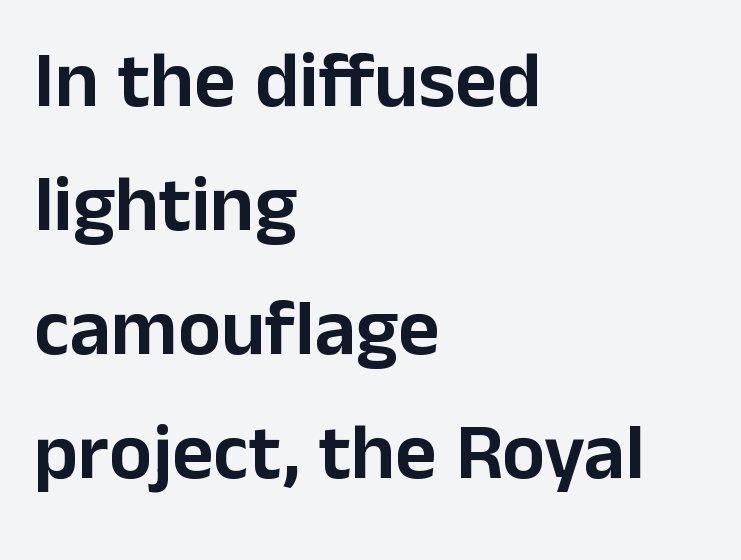
The image shows 80 px sans-serif type, upright; set left-aligned, normal line spacing (1.55x), normal letter spacing, not underlined; low stroke contrast and a medium x-height.
